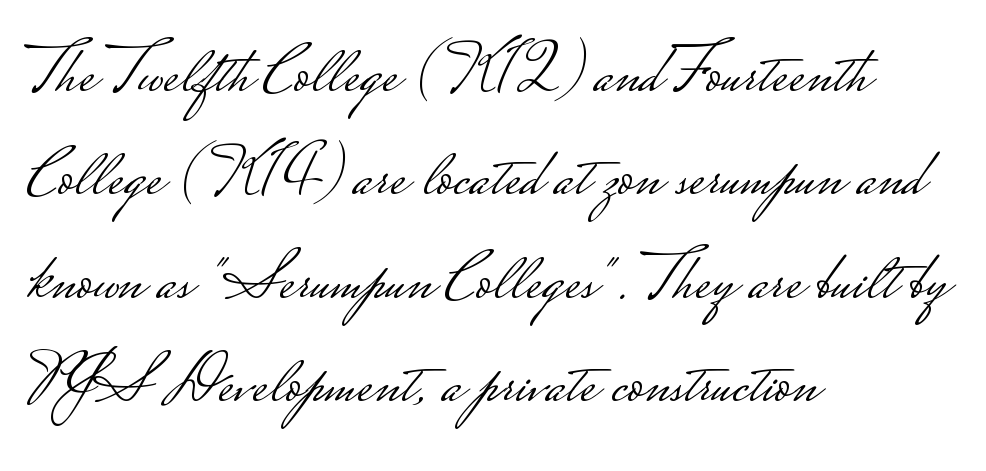
Q: Is the text bold? A: No.
Q: Is the text italic (slanted)? A: Yes.
Q: Is the typeface a serif or a sans-serif typeface? A: Sans-serif.
Q: Is the text underlined? A: No.
Q: How is the paragraph aligned? A: Left-aligned.
Q: Is the spacing between letters normal or unusually wide? A: Normal.
Q: Is the spacing between lines tight, normal or loose? A: Normal.
Q: Width (condensed, normal, or wide)? A: Wide.
Q: Stroke contrast? A: Low.
Q: Monospaced? A: No.
